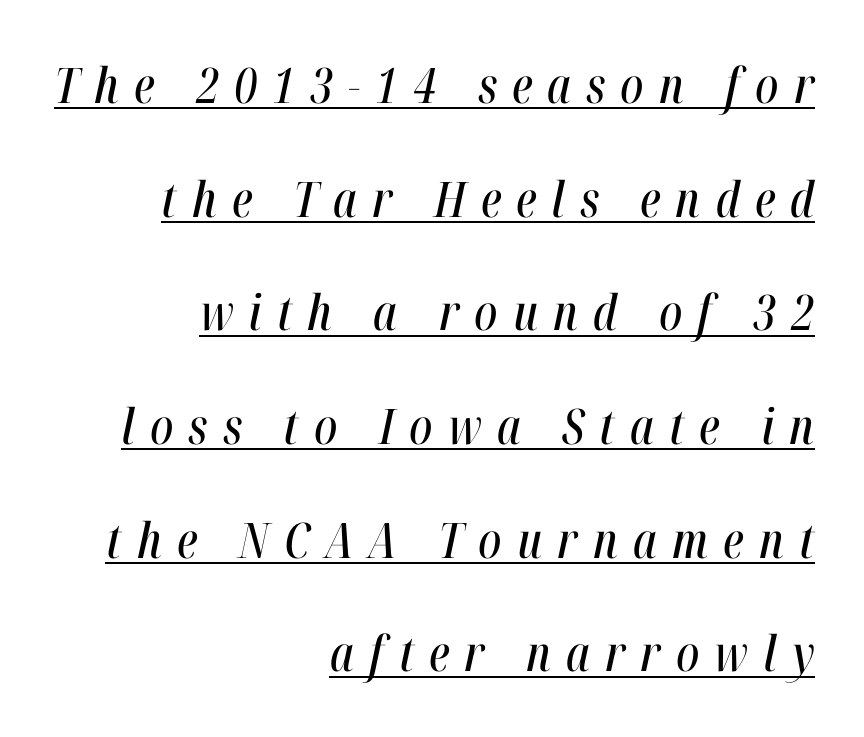
{"italic": "yes", "lean": "right", "slant_degrees": 12, "width": "condensed", "stroke_contrast": "high", "x_height": "medium", "monospaced": "no", "underline": "yes", "align": "right", "line_spacing": "loose", "line_spacing_ratio": 2.32, "letter_spacing": "wide", "letter_spacing_em": 0.31, "glyph_px": 49}
